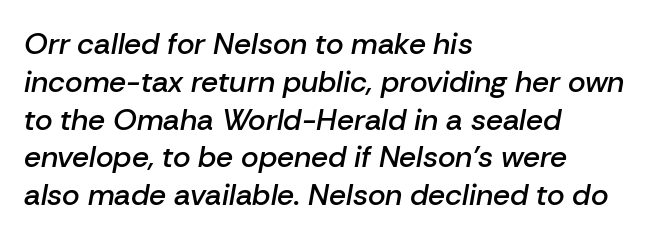
Q: Is the text bold? A: Semi-bold.
Q: Is the text italic (slanted)? A: Yes, it leans right by about 10 degrees.
Q: Is the text underlined? A: No.
Q: How is the paragraph aligned? A: Left-aligned.
Q: Is the spacing between letters normal or unusually wide? A: Normal.
Q: Is the spacing between lines tight, normal or loose? A: Normal.
Q: Width (condensed, normal, or wide)? A: Normal.
Q: Stroke contrast? A: Low.
Q: x-height? A: Medium.
Q: Monospaced? A: No.
